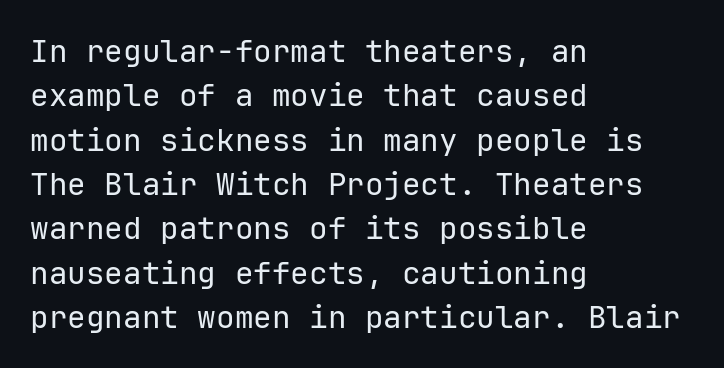
{"serif": "no", "italic": "no", "bold": "no", "weight": "regular", "width": "normal", "stroke_contrast": "low", "x_height": "medium", "monospaced": "yes", "underline": "no", "align": "left", "line_spacing": "normal", "line_spacing_ratio": 1.43, "letter_spacing": "normal", "letter_spacing_em": 0.0, "glyph_px": 31}
